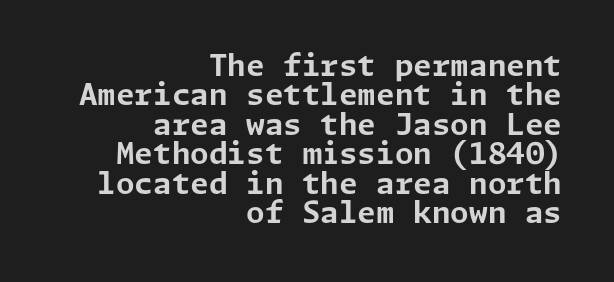
Does the leading feel generous? Not at all — it's pinched. These lines carry a lot of weight — the face is fully bold. The text block is weighted toward the right margin, trailing off unevenly leftward. Tracking value appears to be zero — textbook default spacing.
